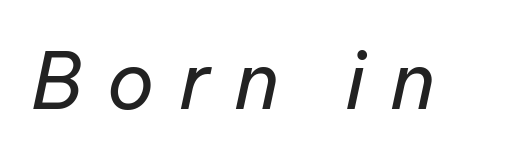
{"italic": "yes", "lean": "right", "slant_degrees": 12, "bold": "no", "weight": "regular", "width": "normal", "stroke_contrast": "low", "x_height": "medium", "monospaced": "no", "underline": "no", "letter_spacing": "wide", "letter_spacing_em": 0.31, "glyph_px": 78}
